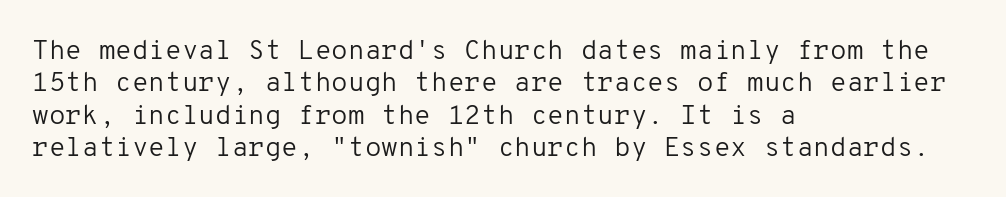
The font is comparable to plain body text, perhaps lighter. Line starts are locked; line ends wander. Nothing unusual about the tracking: characters are spaced as the font intends. The type sits square on the baseline with zero lean. Rule under the text: the space is simply empty.
